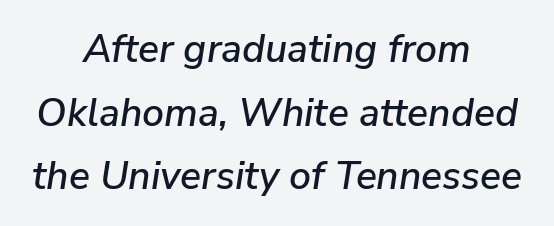
The image shows 39 px text type, italic (leaning right); set centered, normal line spacing (1.63x), normal letter spacing, not underlined; low stroke contrast and a medium x-height.
